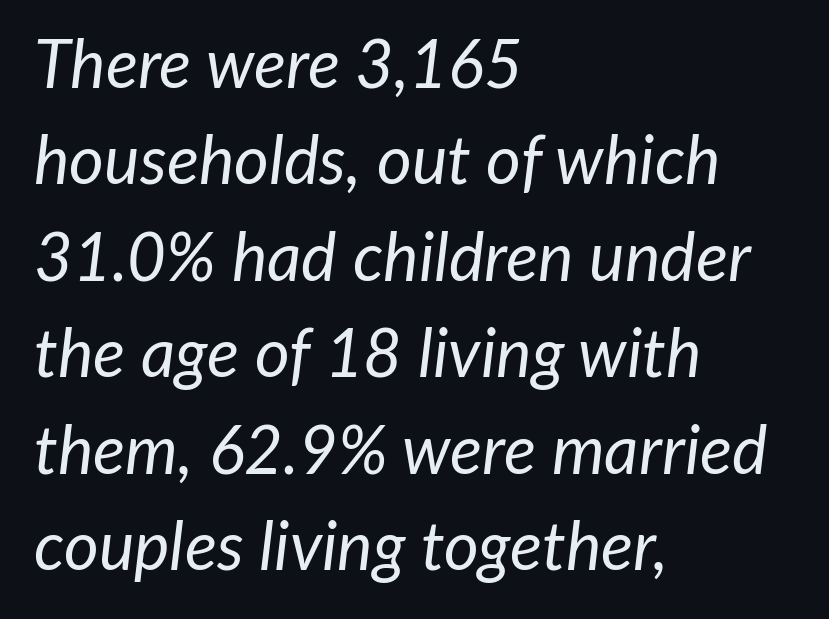
The gaps between neighbouring characters are ordinary and unremarkable. Unbolded letterforms with no extra heft. Is this a fixed-width face? No — the glyphs have proportional, varying widths. Style check: oblique. One glance says typical: line gaps are just what's usual. Short and long lines alike share a common starting point at left.
